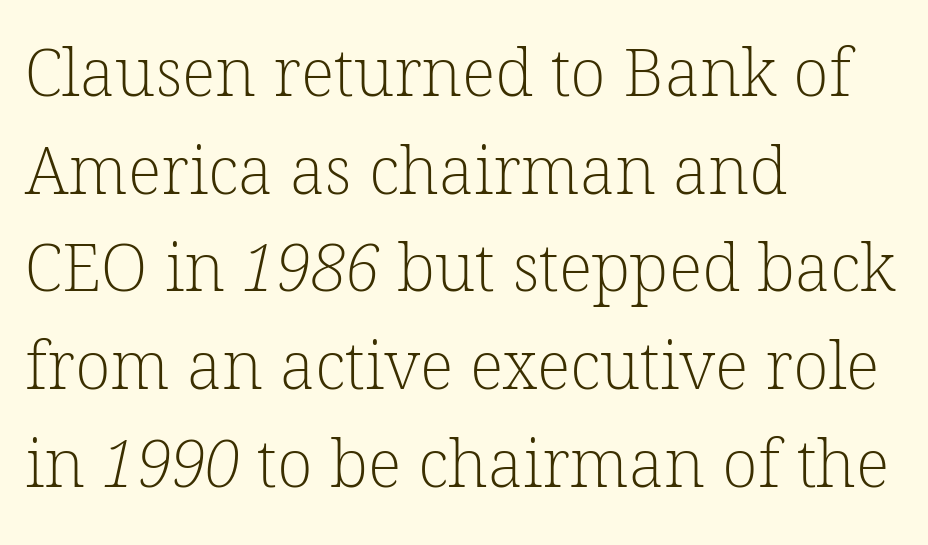
Q: Is the text bold? A: No.
Q: Is the typeface a serif or a sans-serif typeface? A: Serif.
Q: Is the text underlined? A: No.
Q: How is the paragraph aligned? A: Left-aligned.
Q: Is the spacing between letters normal or unusually wide? A: Normal.
Q: Is the spacing between lines tight, normal or loose? A: Normal.
Q: Width (condensed, normal, or wide)? A: Normal.
Q: Stroke contrast? A: Low.
Q: x-height? A: Medium.
Q: Monospaced? A: No.
